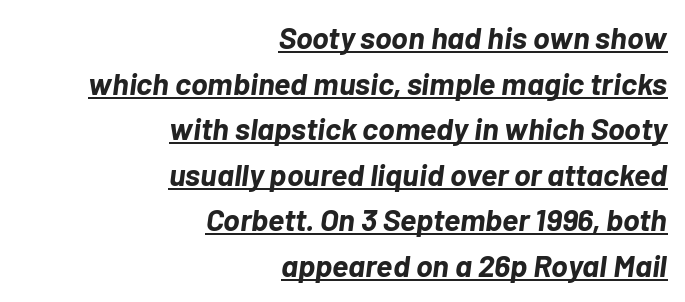
{"italic": "yes", "lean": "right", "slant_degrees": 7, "bold": "yes", "weight": "bold", "width": "normal", "stroke_contrast": "low", "x_height": "medium", "monospaced": "no", "underline": "yes", "align": "right", "line_spacing": "normal", "line_spacing_ratio": 1.47, "letter_spacing": "normal", "letter_spacing_em": 0.0, "glyph_px": 31}
